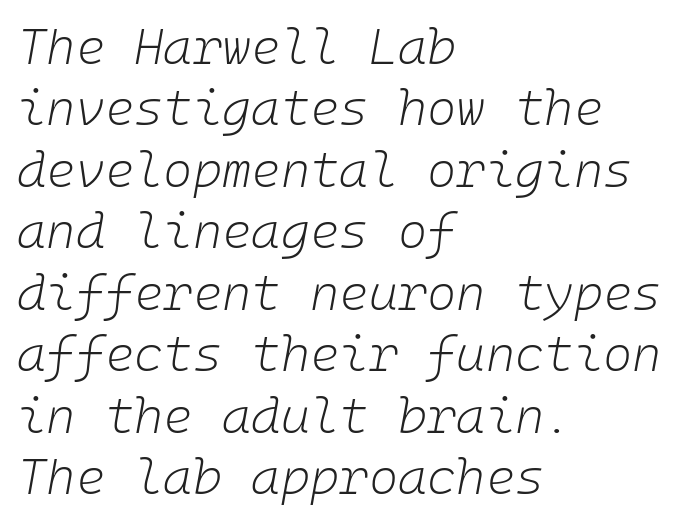
Q: Is the text bold? A: No.
Q: Is the text italic (slanted)? A: Yes, it leans right by about 10 degrees.
Q: Is the text underlined? A: No.
Q: How is the paragraph aligned? A: Left-aligned.
Q: Is the spacing between letters normal or unusually wide? A: Normal.
Q: Width (condensed, normal, or wide)? A: Normal.
Q: Stroke contrast? A: Low.
Q: x-height? A: Medium.
